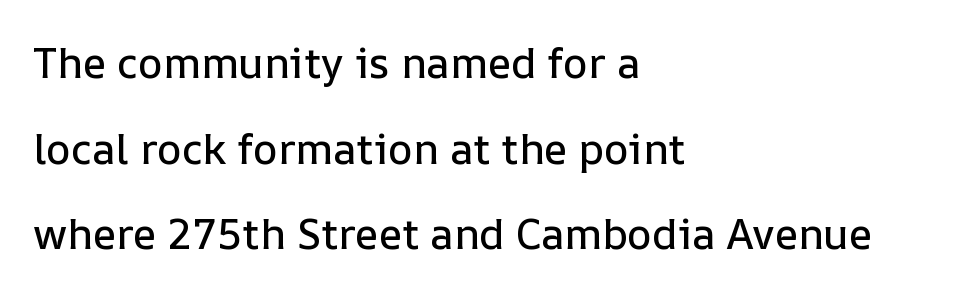
Q: Is the text italic (slanted)? A: No, it is upright.
Q: Is the text underlined? A: No.
Q: How is the paragraph aligned? A: Left-aligned.
Q: Is the spacing between letters normal or unusually wide? A: Normal.
Q: Is the spacing between lines tight, normal or loose? A: Loose.
Q: Width (condensed, normal, or wide)? A: Normal.
Q: Stroke contrast? A: Low.
Q: x-height? A: Medium.
Q: Monospaced? A: No.
